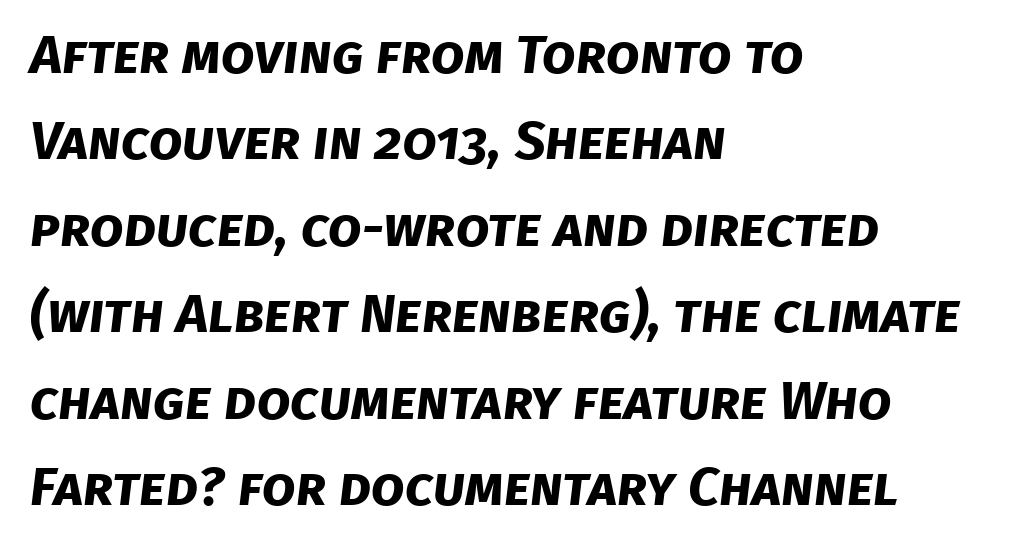
The image shows 54 px bold sans-serif type; set left-aligned, normal line spacing (1.6x), normal letter spacing, not underlined; low stroke contrast and a large x-height.
